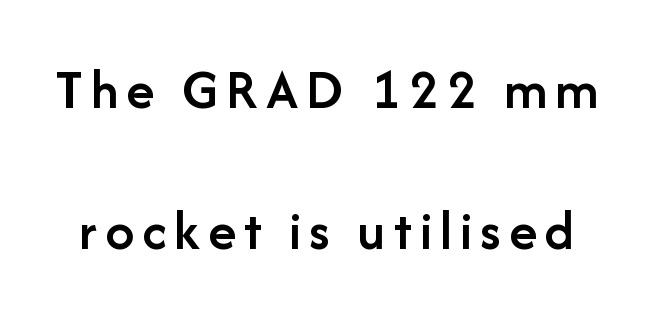
The passage shown is typeset with a sans-serif family. Line spacing here is loose. Lines of text with bare space underneath. The rendering uses natural spacing where letterforms have individual widths. Does the weight exceed regular? Yes, but only to semibold. The type sits square on the baseline with zero lean.
